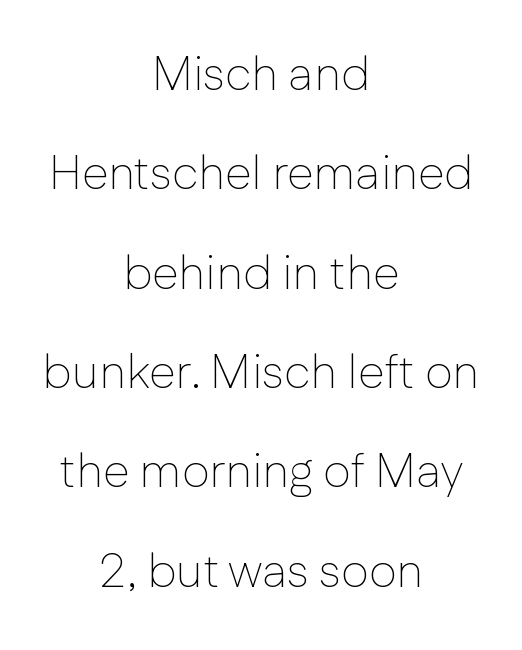
Q: Is the text bold? A: No.
Q: Is the text italic (slanted)? A: No, it is upright.
Q: Is the typeface a serif or a sans-serif typeface? A: Sans-serif.
Q: Is the text underlined? A: No.
Q: How is the paragraph aligned? A: Centered.
Q: Is the spacing between letters normal or unusually wide? A: Normal.
Q: Is the spacing between lines tight, normal or loose? A: Loose.
Q: Width (condensed, normal, or wide)? A: Normal.
Q: Stroke contrast? A: Low.
Q: x-height? A: Medium.
Q: Monospaced? A: No.
